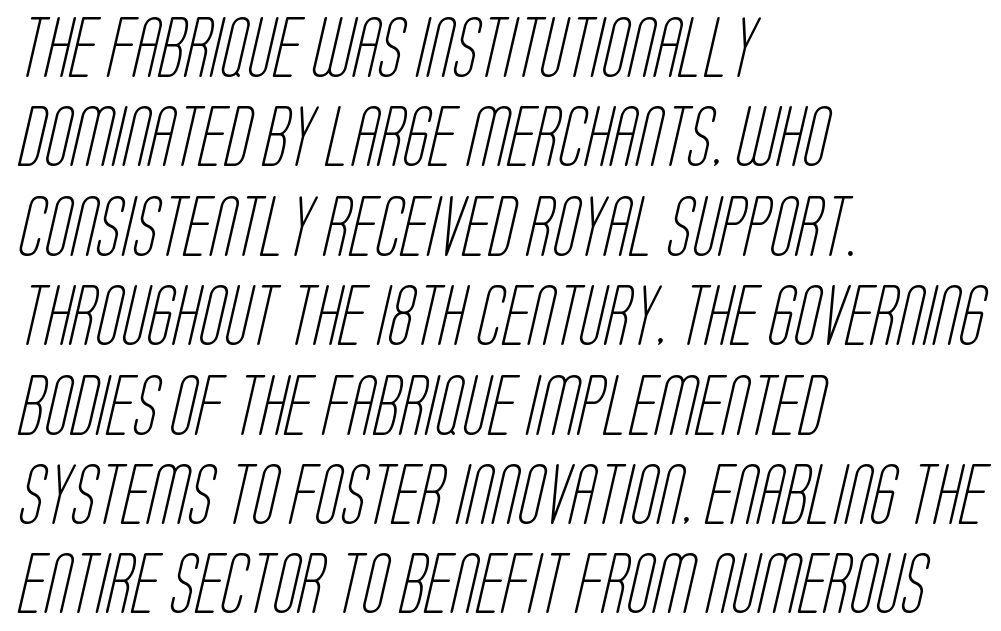
The rendering uses natural spacing where letterforms have individual widths. The tracking reads as untouched default to a designer's eye. The strip under each line holds only bare page. The typeface chosen for these lines omits serifs. This sample is left-justified, so line endings fall wherever the words run out.
